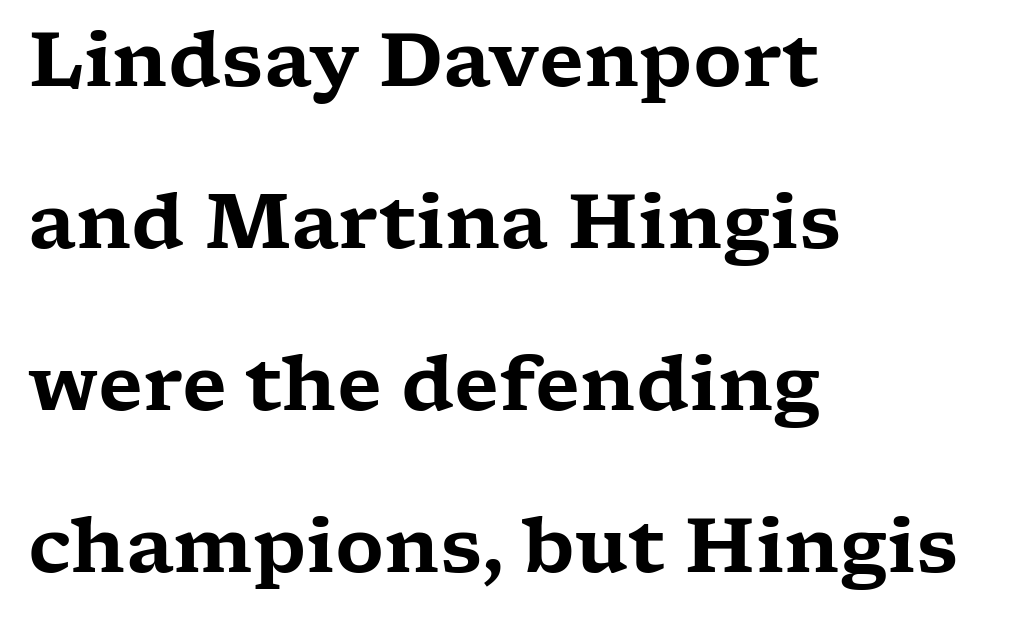
{"serif": "yes", "italic": "no", "width": "wide", "stroke_contrast": "low", "x_height": "medium", "monospaced": "no", "underline": "no", "align": "left", "line_spacing": "loose", "line_spacing_ratio": 2.16, "letter_spacing": "normal", "letter_spacing_em": 0.0, "glyph_px": 75}
